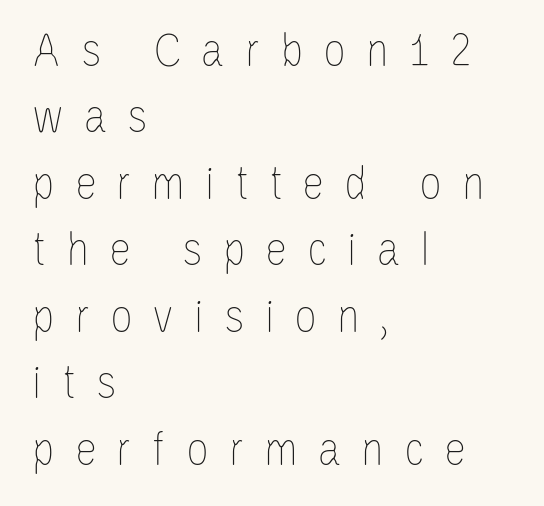
Leading matches the norm, producing a regular column. Horizontally, the lines are justified to the leading edge only. Any mark beneath the type? The region is blank. A typesetter would mark this as roman, not italic.
